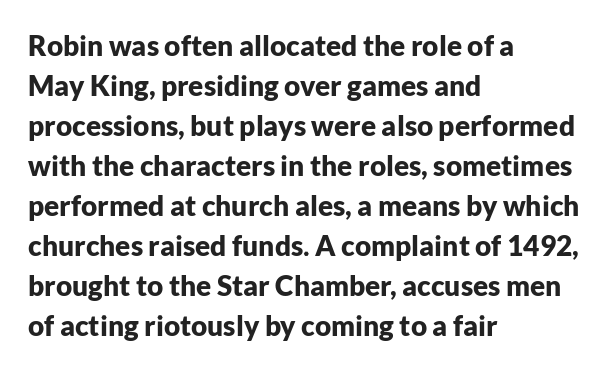
The space beneath each line is pristine and unruled. Layout note: lines flush left. How would I describe the line gaps? Plain and ordinary. The letters advance in unequal steps, a hallmark of proportional type. Is the type bold? Yes — the strokes are clearly thick and heavy.
